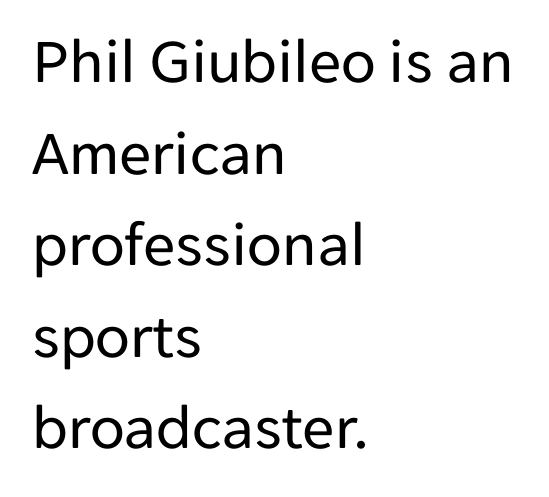
Summary of weight: not heavy and not bold. This sample uses an upright cut, with every glyph sitting square on the baseline. Students, note that the glyphs here touch the page at normal intervals. Regarding serifs, this sample does without them. The gap between lines stays unmarked.
